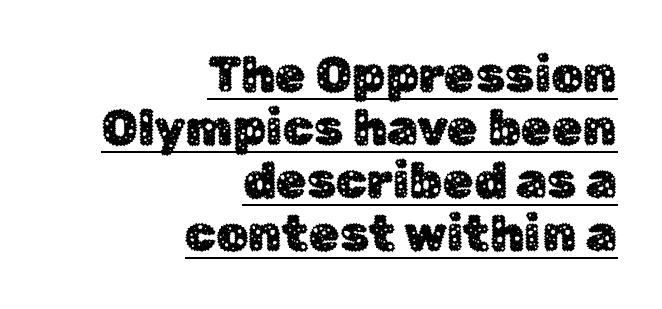
Note the varied advance widths — an 'i' is clearly narrower than an 'm'. This is sans-serif lettering, the kind often seen on screens and signage. The tracking reads as untouched default to a designer's eye. What decoration does the sample have? An underline.
